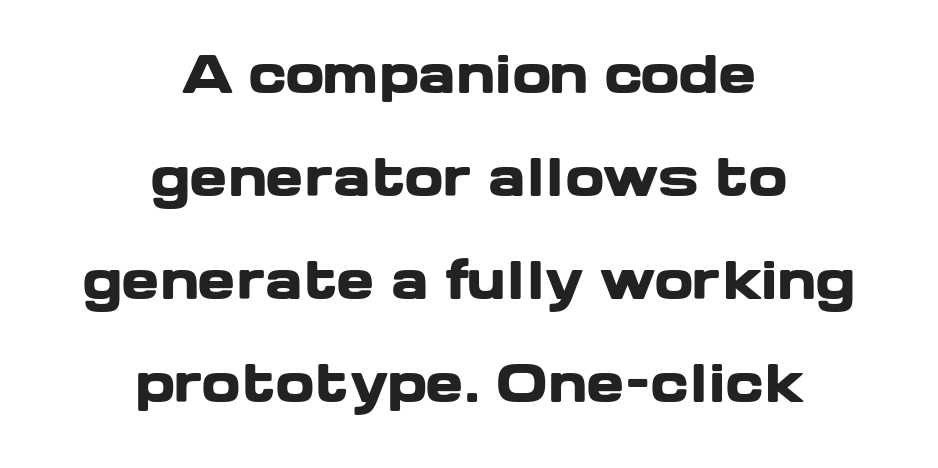
The image shows 51 px heavy, wide sans-serif type, upright; set centered, loose line spacing (2.02x), normal letter spacing, not underlined; low stroke contrast and a medium x-height.
